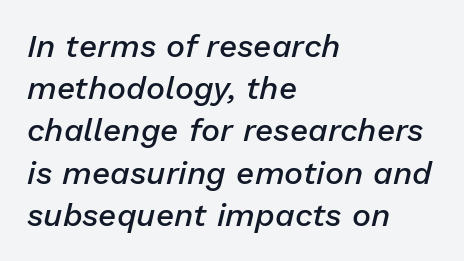
The image shows 32 px semibold type, italic (leaning right); set left-aligned, normal line spacing (1.32x), normal letter spacing, not underlined; low stroke contrast and a medium x-height.
